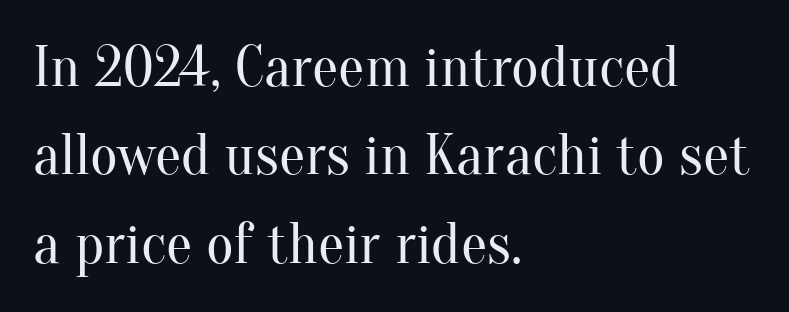
{"serif": "yes", "italic": "no", "bold": "no", "weight": "regular", "width": "normal", "stroke_contrast": "medium", "x_height": "small", "monospaced": "no", "underline": "no", "align": "left", "line_spacing": "normal", "line_spacing_ratio": 1.5, "letter_spacing": "normal", "letter_spacing_em": 0.0, "glyph_px": 59}
